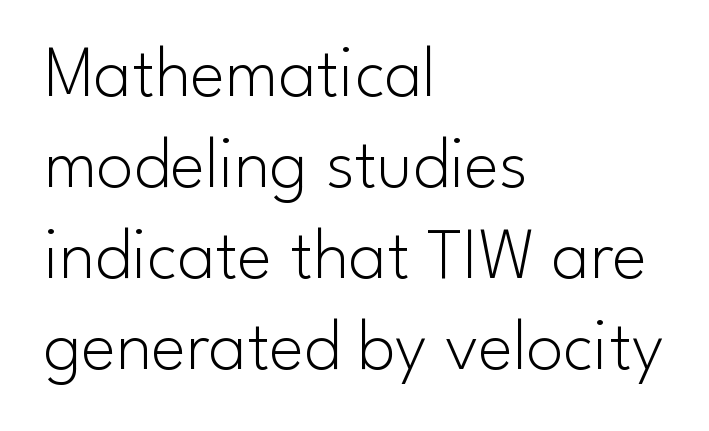
The image shows 74 px light sans-serif type, upright; set left-aligned, line spacing 1.23x, normal letter spacing, not underlined; low stroke contrast and a small x-height.
